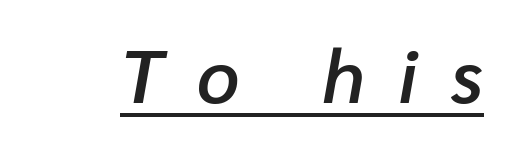
Q: Is the text bold? A: Semi-bold.
Q: Is the text italic (slanted)? A: Yes, it leans right by about 10 degrees.
Q: Is the text underlined? A: Yes.
Q: Is the spacing between letters normal or unusually wide? A: Unusually wide.
Q: Width (condensed, normal, or wide)? A: Normal.
Q: Stroke contrast? A: Low.
Q: x-height? A: Medium.
Q: Monospaced? A: No.
